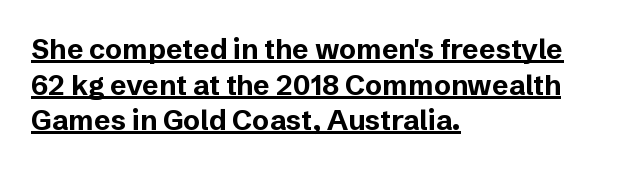
The image shows 28 px bold sans-serif type, upright; set left-aligned, normal line spacing (1.27x), normal letter spacing, underlined; low stroke contrast and a medium x-height.
